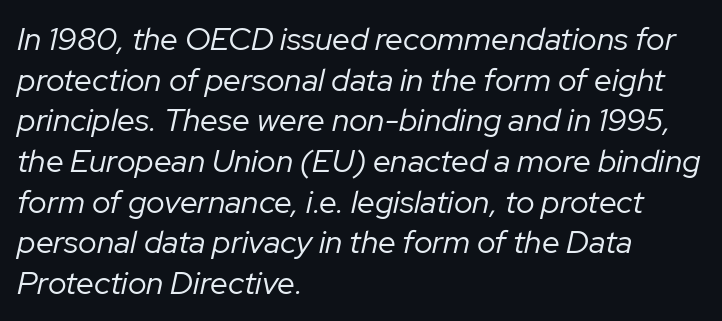
{"italic": "yes", "lean": "right", "slant_degrees": 12, "bold": "no", "weight": "regular", "width": "normal", "stroke_contrast": "low", "x_height": "medium", "monospaced": "no", "underline": "no", "align": "left", "line_spacing": "normal", "line_spacing_ratio": 1.27, "letter_spacing": "normal", "letter_spacing_em": 0.0, "glyph_px": 32}
